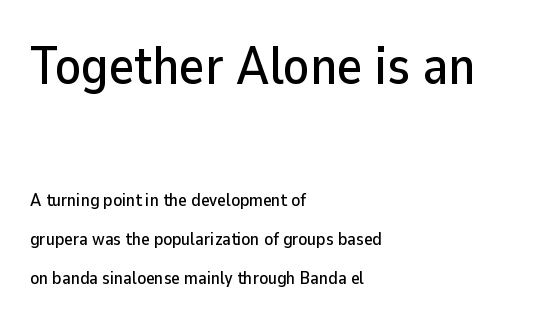
Q: Is the text italic (slanted)? A: No, it is upright.
Q: Is the typeface a serif or a sans-serif typeface? A: Sans-serif.
Q: Is the text underlined? A: No.
Q: How is the paragraph aligned? A: Left-aligned.
Q: Is the spacing between letters normal or unusually wide? A: Normal.
Q: Is the spacing between lines tight, normal or loose? A: Loose.
Q: Which block of text is set in a larger size, the first (top) or the second (bottom)? A: The first (top) one.
Q: Width (condensed, normal, or wide)? A: Normal.
Q: Stroke contrast? A: Low.
Q: x-height? A: Medium.
Q: Monospaced? A: No.
